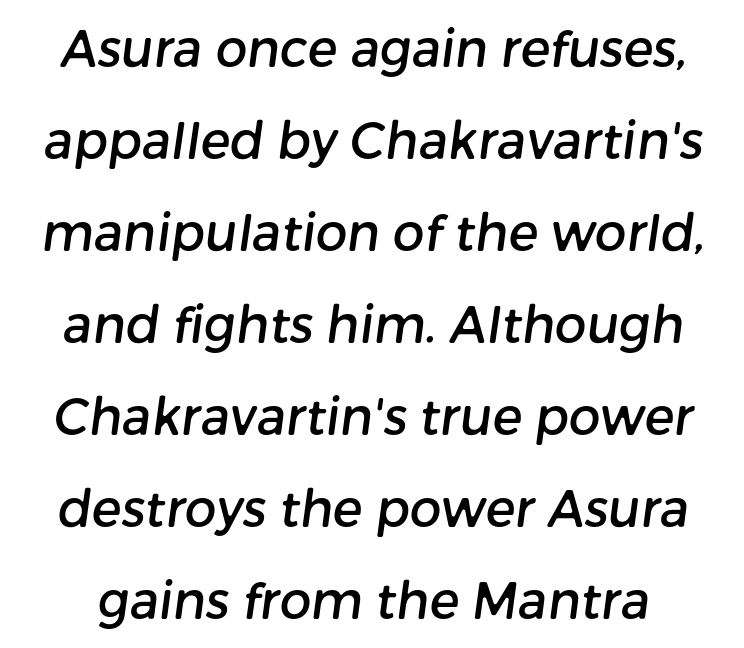
The type is set solid horizontally, with unmodified tracking. A bare baseline throughout the passage. The text was rendered using a sans face with plain stroke endings. Proportional: the letters do not fall into vertical columns.
